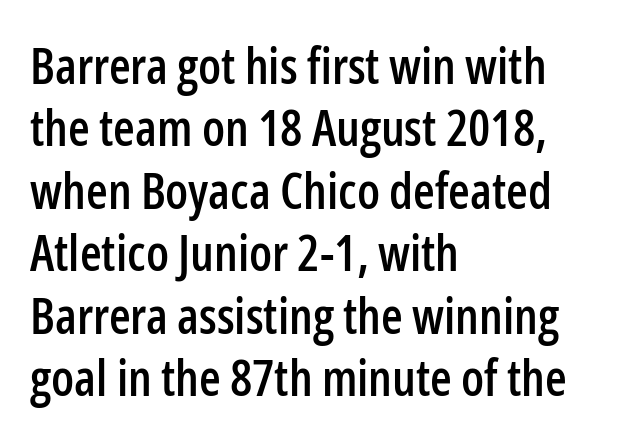
This sample has the flowing, uneven cadence of proportional lettering. Letter spacing: default. A normal amount of white space separates one row of letters from the next. Which margin do the lines hug? The left one — the right edge is uneven.
